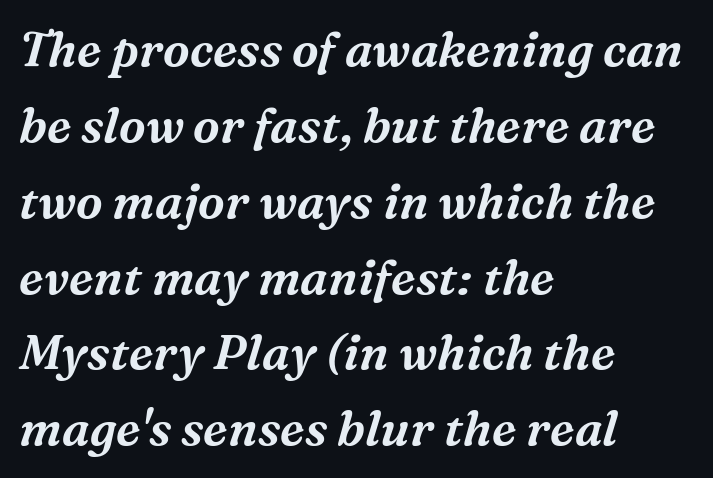
Q: Is the text italic (slanted)? A: Yes, it leans right by about 16 degrees.
Q: Is the typeface a serif or a sans-serif typeface? A: Serif.
Q: Is the text underlined? A: No.
Q: How is the paragraph aligned? A: Left-aligned.
Q: Is the spacing between letters normal or unusually wide? A: Normal.
Q: Is the spacing between lines tight, normal or loose? A: Normal.
Q: Width (condensed, normal, or wide)? A: Normal.
Q: Stroke contrast? A: Medium.
Q: x-height? A: Medium.
Q: Monospaced? A: No.
